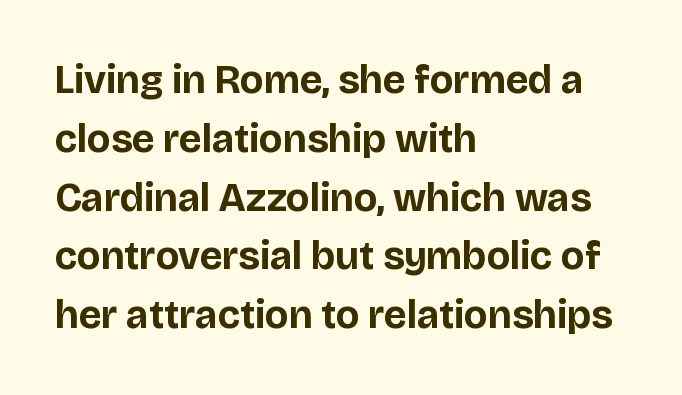
{"serif": "no", "italic": "no", "bold": "yes", "weight": "bold", "width": "normal", "stroke_contrast": "low", "x_height": "large", "monospaced": "no", "underline": "no", "align": "left", "line_spacing": "normal", "line_spacing_ratio": 1.47, "letter_spacing": "normal", "letter_spacing_em": 0.0, "glyph_px": 40}
